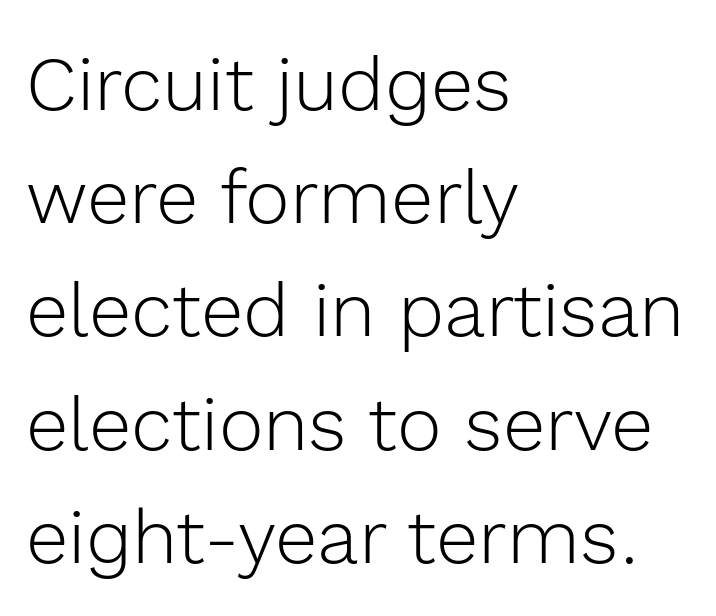
{"serif": "no", "italic": "no", "bold": "no", "weight": "light", "width": "normal", "x_height": "medium", "monospaced": "no", "underline": "no", "align": "left", "line_spacing": "normal", "line_spacing_ratio": 1.49, "letter_spacing": "normal", "letter_spacing_em": 0.0, "glyph_px": 76}
